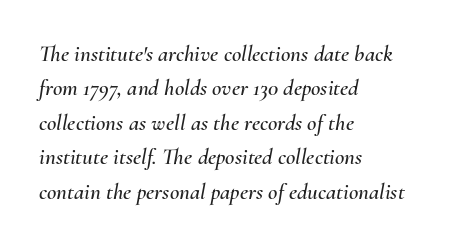
The image shows 23 px text type, italic (leaning right); set left-aligned, normal line spacing (1.5x), normal letter spacing, not underlined.
